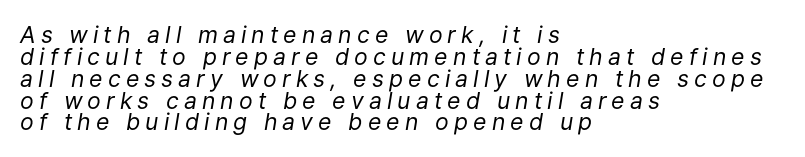
Q: Is the text bold? A: No.
Q: Is the text italic (slanted)? A: Yes, it leans right by about 9 degrees.
Q: Is the text underlined? A: No.
Q: How is the paragraph aligned? A: Left-aligned.
Q: Is the spacing between letters normal or unusually wide? A: Unusually wide.
Q: Is the spacing between lines tight, normal or loose? A: Tight.
